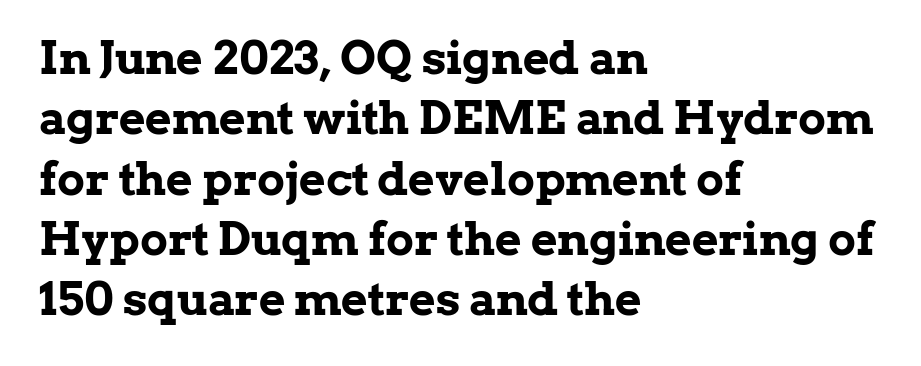
The image shows 46 px bold serif type, upright; set left-aligned, normal line spacing (1.31x), normal letter spacing, not underlined; low stroke contrast and a medium x-height.
